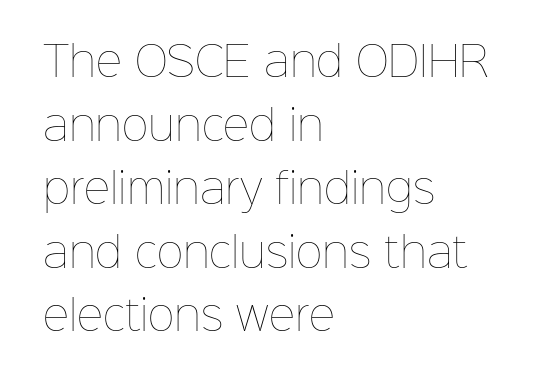
This rendering features lettering with no underline. Left-aligned paragraph, ragged on the right. Between one letter and the next there's only the usual sliver of space. The passage shown is typed in a proportional face where columns would drift. This is not heavy type; no bold has been used.
